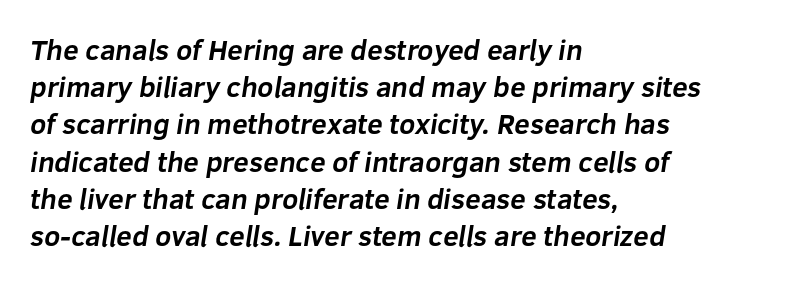
{"serif": "no", "bold": "yes", "weight": "bold", "width": "normal", "stroke_contrast": "low", "x_height": "medium", "monospaced": "no", "underline": "no", "align": "left", "line_spacing": "normal", "line_spacing_ratio": 1.33, "letter_spacing": "normal", "letter_spacing_em": 0.0, "glyph_px": 28}
